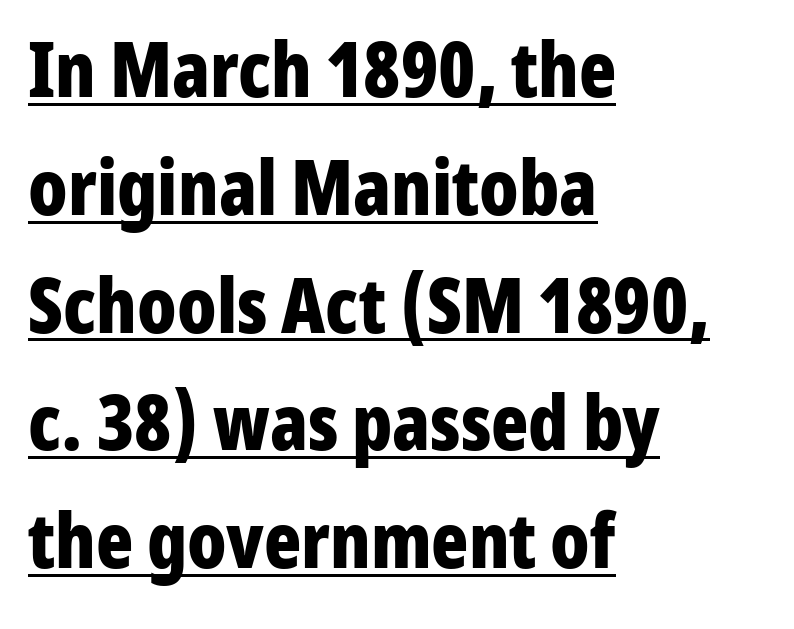
The image shows 77 px bold, condensed sans-serif type, upright; set left-aligned, normal line spacing (1.53x), normal letter spacing, underlined; low stroke contrast and a medium x-height.
